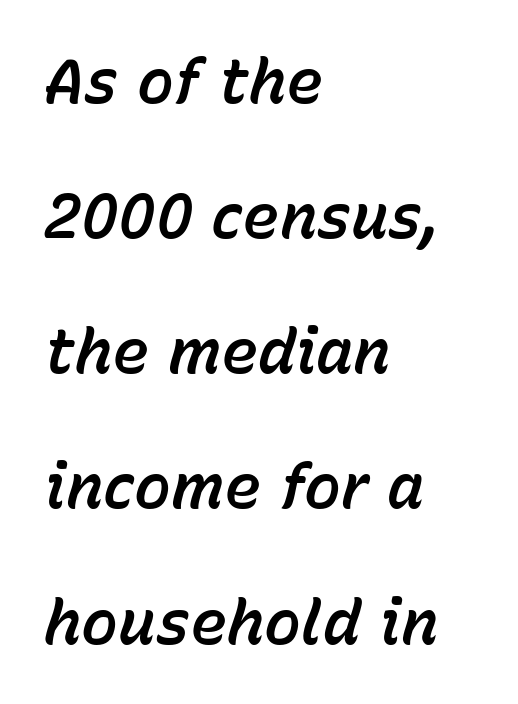
Q: Is the text italic (slanted)? A: Yes, it leans right by about 15 degrees.
Q: Is the text underlined? A: No.
Q: How is the paragraph aligned? A: Left-aligned.
Q: Is the spacing between letters normal or unusually wide? A: Normal.
Q: Is the spacing between lines tight, normal or loose? A: Loose.
Q: Width (condensed, normal, or wide)? A: Normal.
Q: Stroke contrast? A: Low.
Q: x-height? A: Medium.
Q: Monospaced? A: No.
